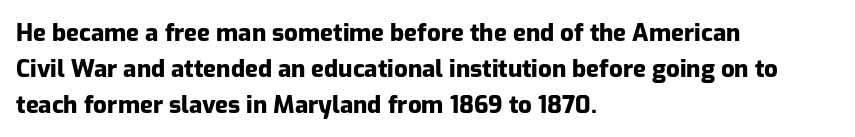
The image shows 24 px bold type, upright; set left-aligned, normal line spacing (1.49x), normal letter spacing, not underlined.
